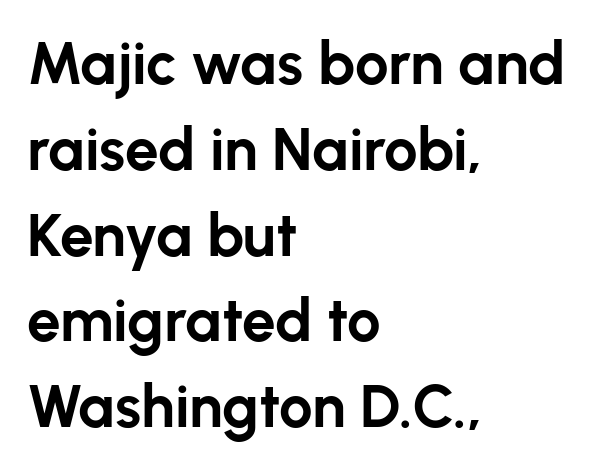
Q: Is the text bold? A: Yes.
Q: Is the text italic (slanted)? A: No, it is upright.
Q: Is the typeface a serif or a sans-serif typeface? A: Sans-serif.
Q: Is the text underlined? A: No.
Q: How is the paragraph aligned? A: Left-aligned.
Q: Is the spacing between letters normal or unusually wide? A: Normal.
Q: Is the spacing between lines tight, normal or loose? A: Normal.
Q: Width (condensed, normal, or wide)? A: Normal.
Q: Stroke contrast? A: Low.
Q: x-height? A: Medium.
Q: Monospaced? A: No.
